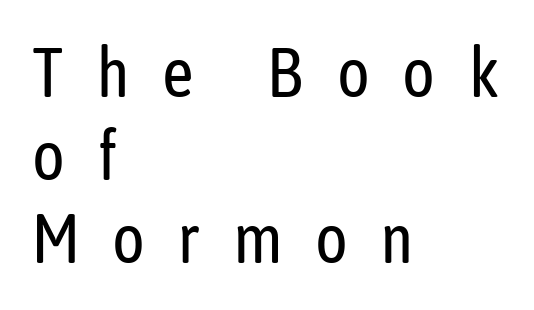
{"serif": "no", "italic": "no", "bold": "no", "weight": "regular", "width": "condensed", "stroke_contrast": "low", "x_height": "medium", "monospaced": "no", "underline": "no", "align": "left", "line_spacing_ratio": 1.2, "letter_spacing": "wide", "letter_spacing_em": 0.47, "glyph_px": 69}
